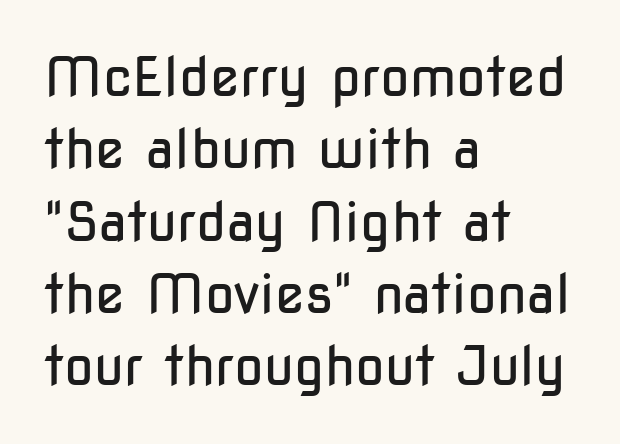
{"serif": "no", "italic": "no", "bold": "no", "weight": "regular", "width": "condensed", "stroke_contrast": "low", "x_height": "medium", "monospaced": "no", "underline": "no", "align": "left", "line_spacing": "normal", "line_spacing_ratio": 1.34, "letter_spacing": "normal", "letter_spacing_em": 0.0, "glyph_px": 54}
